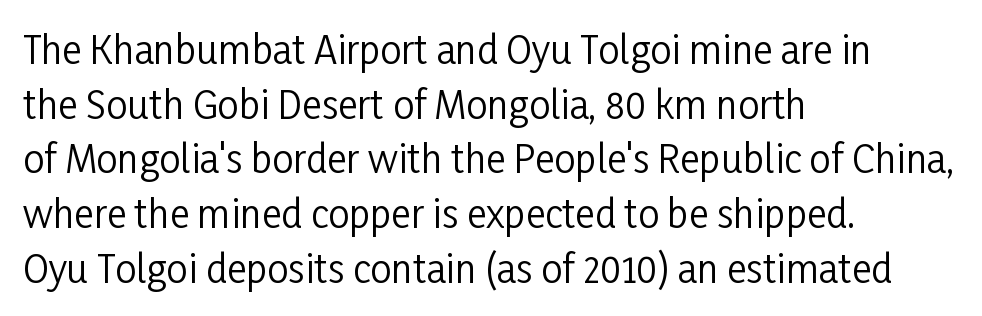
The rows are spaced the way most documents space them. A clean baseline with only descenders dipping below it. One-word summary of the alignment: left. Each stroke keeps to a modest, everyday thickness or less.
